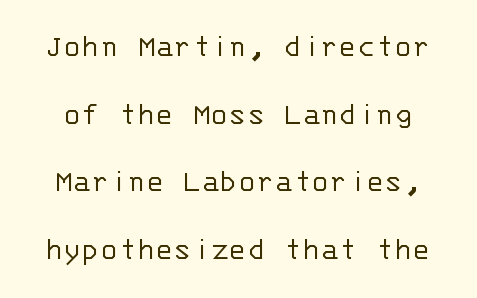
Ordinary non-slanted type is in use. Glance below the letters and you will spot only blank space. Nothing sits at the stroke ends, so this counts as sans-serif. A typesetter would call this zero additional tracking. Rows of type keep a wide berth in the vertical direction. The face used here is monospaced, like something from a code editor.
